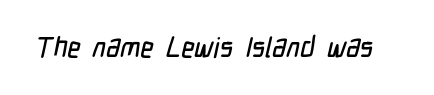
The image shows 28 px condensed sans-serif type; set normal letter spacing, not underlined; low stroke contrast and a medium x-height.
